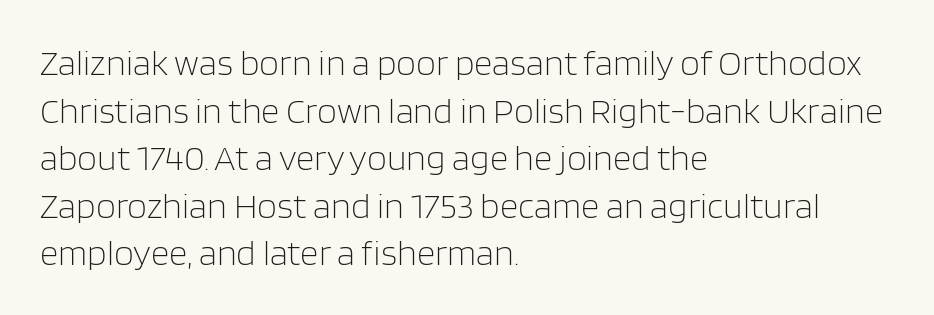
The image shows 36 px light sans-serif type, upright; set left-aligned, normal line spacing (1.32x), normal letter spacing, not underlined; low stroke contrast and a large x-height.
